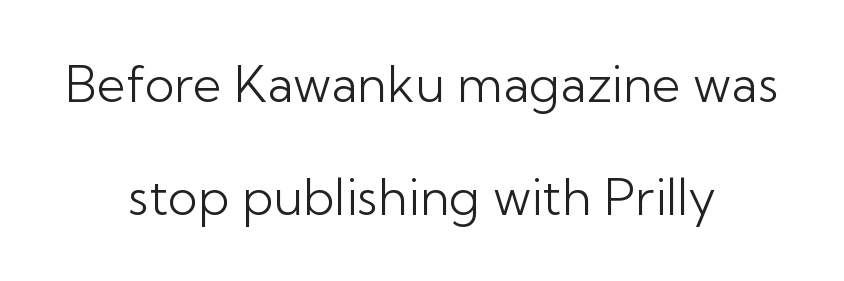
{"serif": "no", "italic": "no", "bold": "no", "weight": "light", "width": "normal", "stroke_contrast": "low", "x_height": "medium", "monospaced": "no", "underline": "no", "align": "center", "line_spacing": "loose", "line_spacing_ratio": 2.27, "letter_spacing": "normal", "letter_spacing_em": 0.0, "glyph_px": 50}
